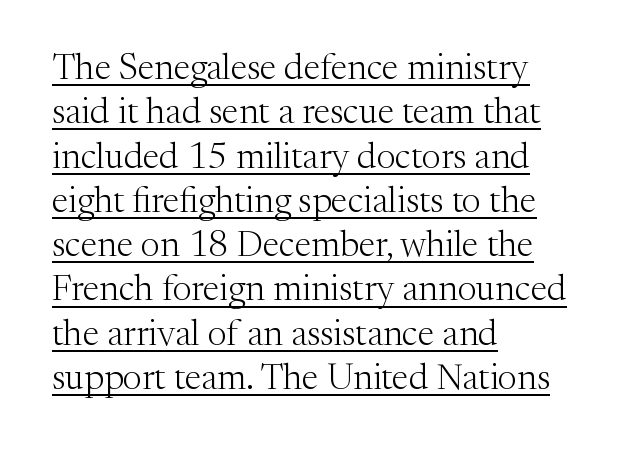
The image shows 36 px light serif type, upright; set left-aligned, line spacing 1.23x, normal letter spacing, underlined; medium stroke contrast and a medium x-height.
